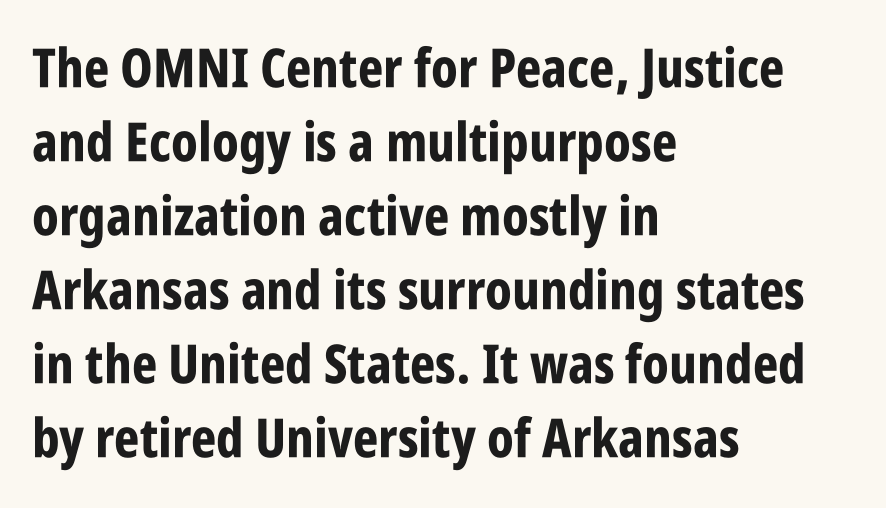
The image shows 54 px bold, condensed sans-serif type, upright; set left-aligned, normal line spacing (1.37x), normal letter spacing, not underlined; low stroke contrast and a large x-height.
